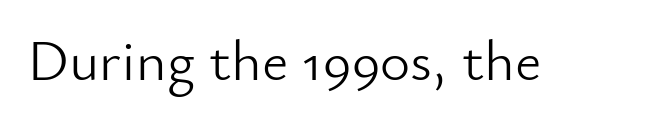
The passage shown is typed in a proportional face where columns would drift. A typesetter would mark this as roman, not italic. These lines keep a tight, regular rhythm from letter to letter. Descender tails drop into unmarked territory. Nothing heavy about these letters — not bold at all. I'd call this a sans setting — the letters go barefoot.
